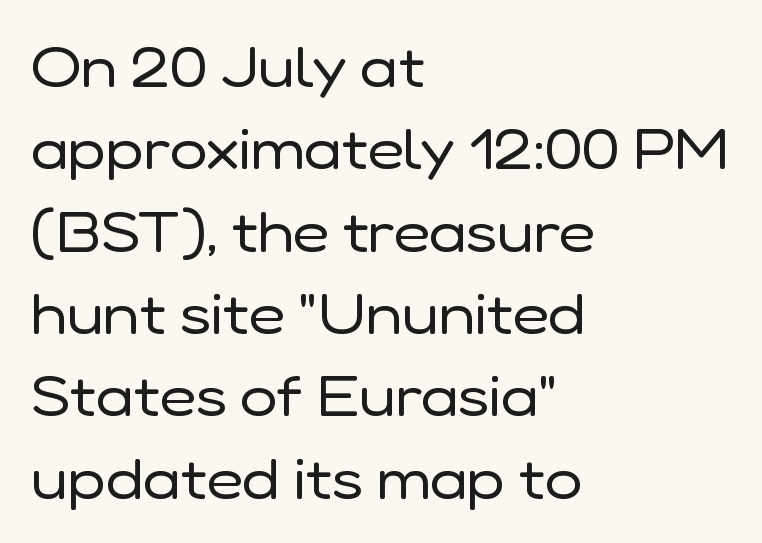
Q: Is the text bold? A: No.
Q: Is the text italic (slanted)? A: No, it is upright.
Q: Is the typeface a serif or a sans-serif typeface? A: Sans-serif.
Q: Is the text underlined? A: No.
Q: How is the paragraph aligned? A: Left-aligned.
Q: Is the spacing between letters normal or unusually wide? A: Normal.
Q: Is the spacing between lines tight, normal or loose? A: Normal.
Q: Width (condensed, normal, or wide)? A: Normal.
Q: Stroke contrast? A: Low.
Q: x-height? A: Medium.
Q: Monospaced? A: No.
